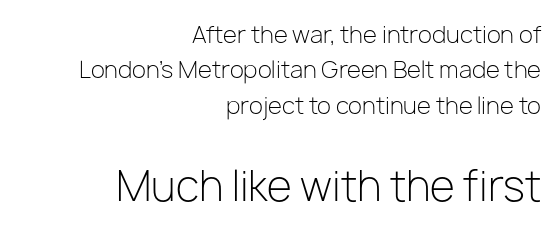
{"serif": "no", "italic": "no", "bold": "no", "weight": "light", "width": "normal", "stroke_contrast": "low", "x_height": "medium", "monospaced": "no", "underline": "no", "align": "right", "line_spacing": "normal", "line_spacing_ratio": 1.54, "letter_spacing": "normal", "letter_spacing_em": 0.0, "larger_block": "second", "size_ratio": 1.78, "glyph_px": 41}
